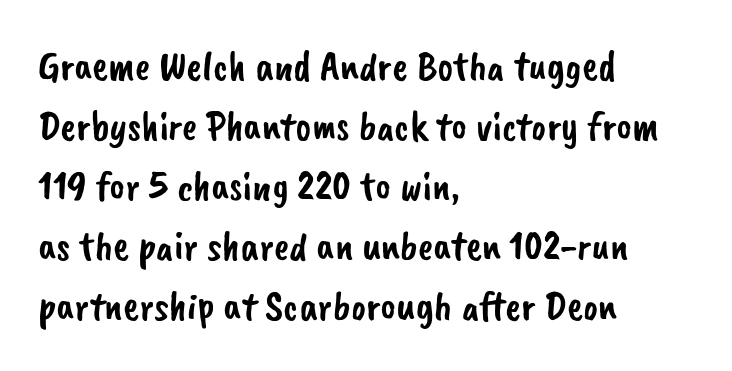
Each row of text sits above clean, open space. Compared with typical body copy, the letter spacing here is the same. Classification — sans serif. One glance says typical: line gaps are just what's usual. Compared with a centered layout, this one pins lines to the left instead.
